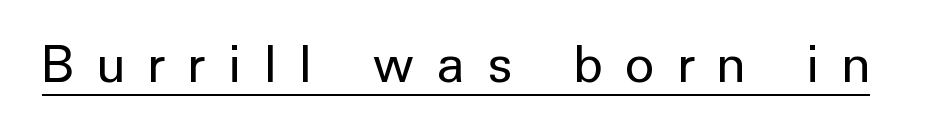
Posture: upright roman. Glance below the letters and you will spot a drawn line. Substantial extra tracking has been applied to these lines. A typesetter would call this proportional, since set widths differ per character. The font is comparable to plain body text, perhaps lighter.
